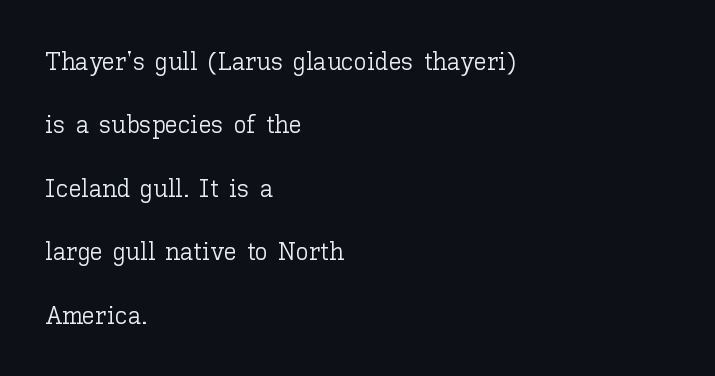
The image shows 26 px text type, upright; set left-aligned, loose line spacing (2.44x), normal letter spacing, not underlined.
